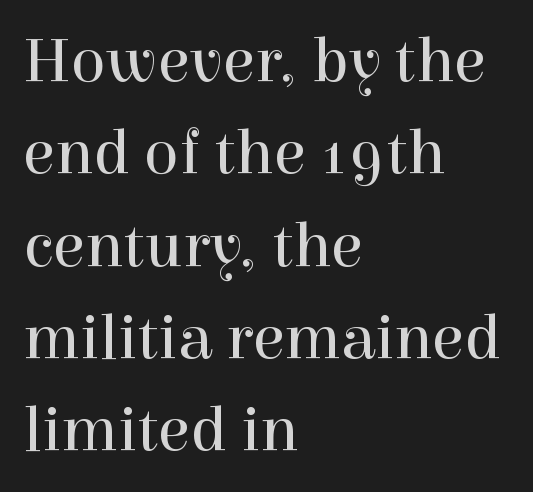
The baseline area is clear. Yep, those are serifs on the letters. Think of a printed novel: that variable character pitch is what you see here. These lines keep a tight, regular rhythm from letter to letter.
